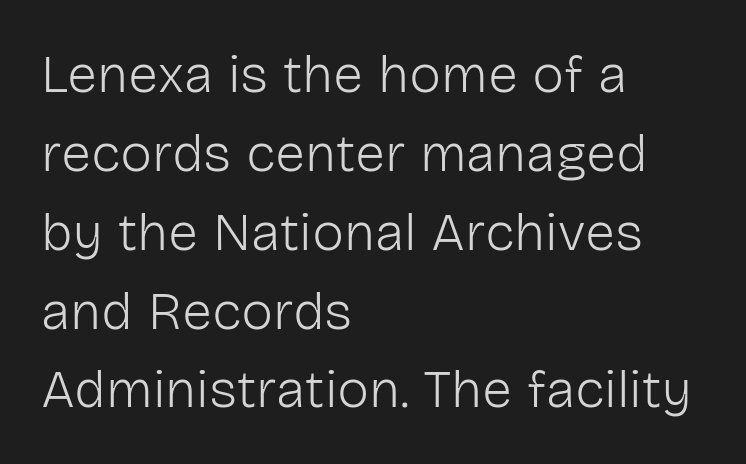
The image shows 54 px light sans-serif type, upright; set left-aligned, normal line spacing (1.46x), normal letter spacing, not underlined; low stroke contrast and a medium x-height.
